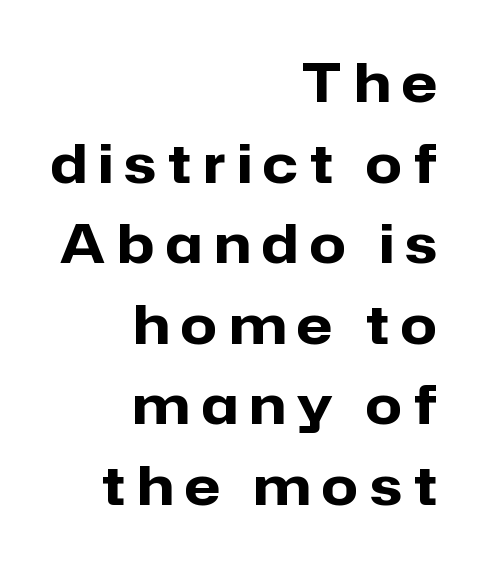
The image shows 53 px heavy sans-serif type, upright; set right-aligned, normal line spacing (1.52x), unusually wide letter spacing (+0.22 em), not underlined; low stroke contrast and a medium x-height.
